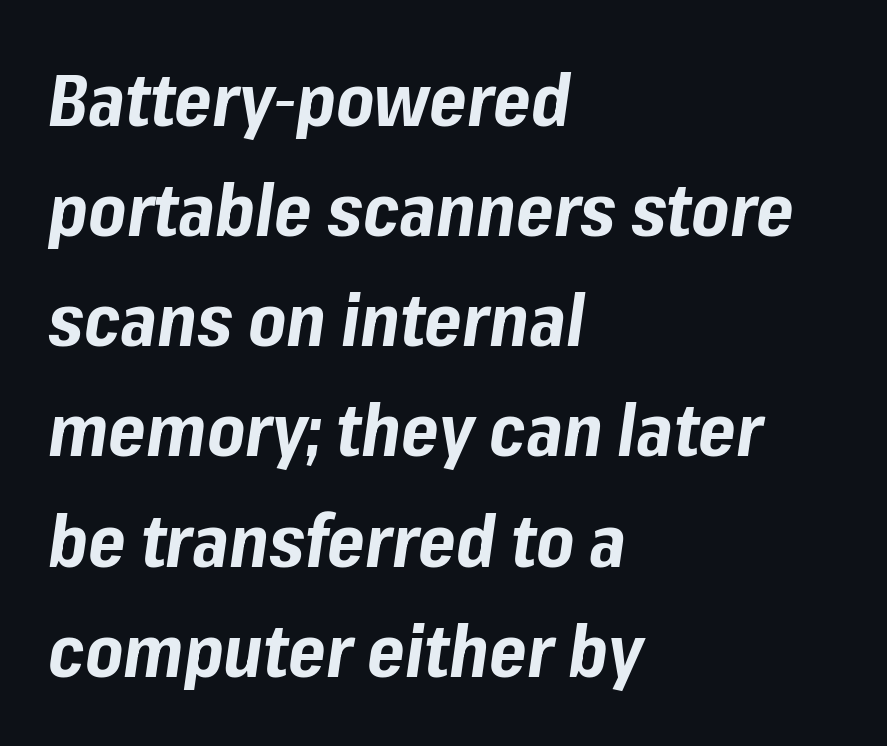
{"italic": "yes", "lean": "right", "slant_degrees": 8, "bold": "yes", "weight": "bold", "width": "normal", "stroke_contrast": "low", "x_height": "medium", "monospaced": "no", "underline": "no", "align": "left", "line_spacing": "normal", "line_spacing_ratio": 1.53, "letter_spacing": "normal", "letter_spacing_em": 0.0, "glyph_px": 72}
